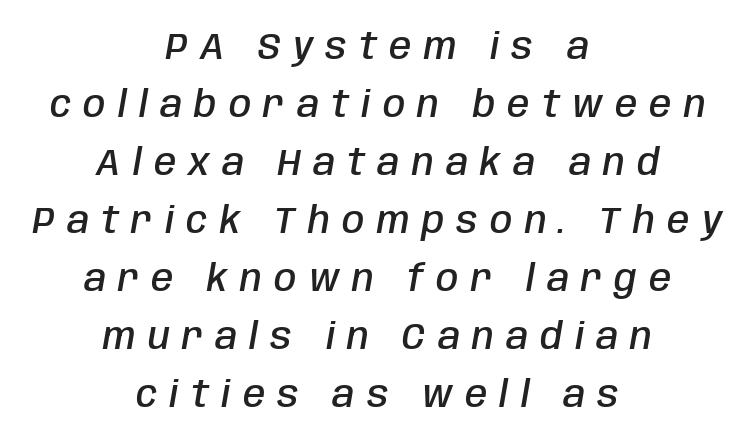
{"italic": "yes", "lean": "right", "slant_degrees": 10, "bold": "semi", "weight": "semibold", "width": "condensed", "stroke_contrast": "low", "x_height": "large", "monospaced": "no", "underline": "no", "align": "center", "line_spacing": "normal", "line_spacing_ratio": 1.61, "letter_spacing": "wide", "letter_spacing_em": 0.34, "glyph_px": 36}
